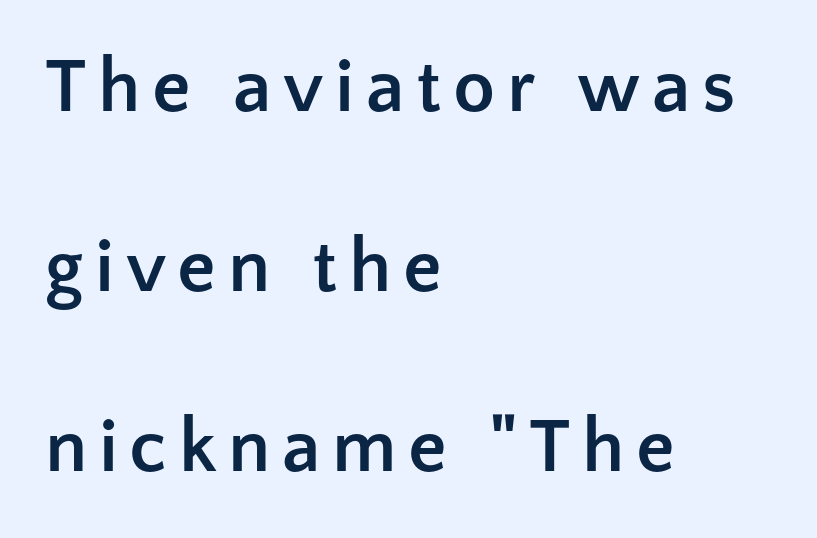
The image shows 77 px semibold sans-serif type, upright; set left-aligned, loose line spacing (2.34x), not underlined; low stroke contrast and a medium x-height.
